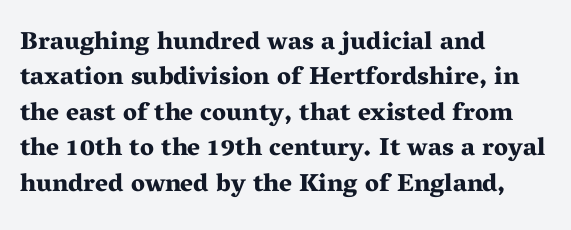
The strokes are fattened all the way to bold. Does the copy run flush right? No — it runs flush left. The face used here is rendered with its standard letterfit. Does the leading feel generous? No, just average. The typography opts for an upright posture over an oblique one.
